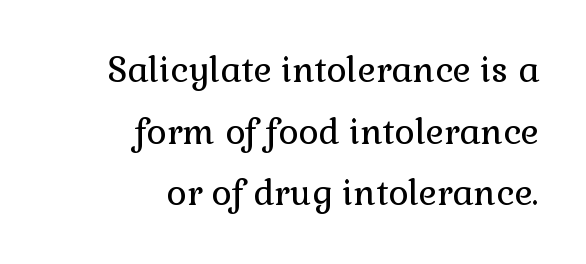
Old-style or modern, the face here clearly has serifs. The font sits on the lighter half of the weight spectrum, regular included. How are the letters spaced? Ordinarily, with no added tracking. Every stem runs plumb, perpendicular to the baseline.
